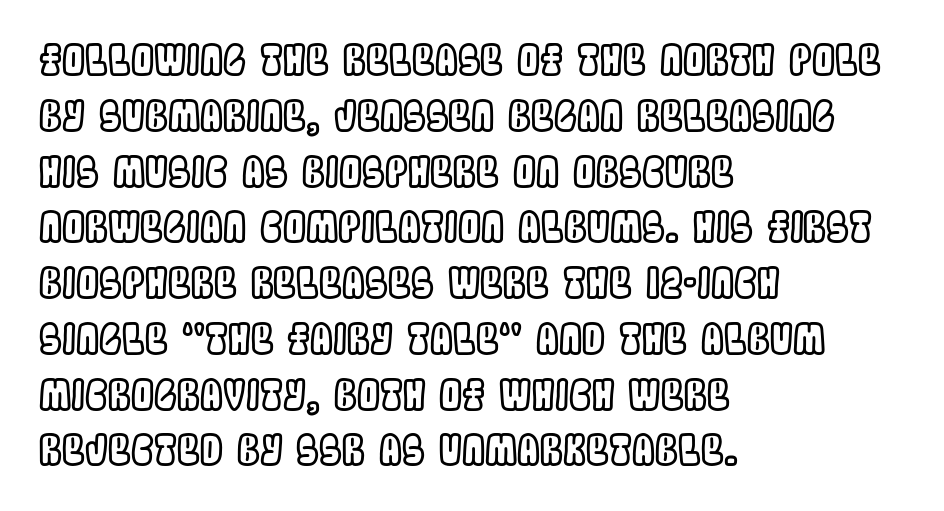
The image shows 41 px condensed type, upright; set left-aligned, normal line spacing (1.36x), normal letter spacing, not underlined; a large x-height.
